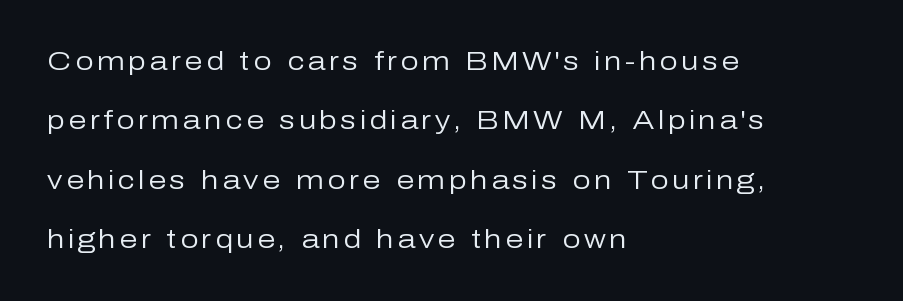
Layout note: lines flush left. Underlining? Definitely not there. Vertical spacing — loose. Every stem runs plumb, perpendicular to the baseline.
